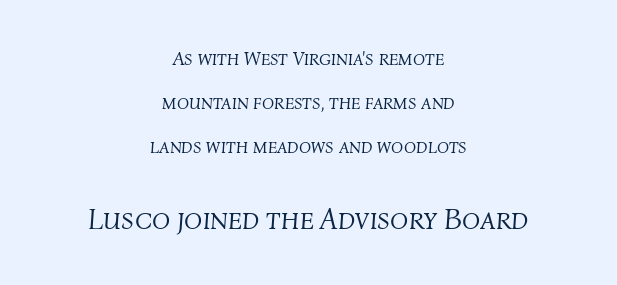
A centered setting, common on invitations and titles, is used for this passage. In terms of letterspacing, this is plain default setting. Here the second block reads like a headline and the first like body copy. Quick note: interline space is abundant. A typesetter would mark this as italic.
